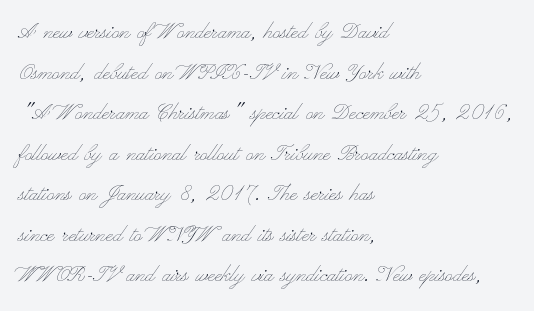
The image shows 26 px text type; set left-aligned, normal line spacing (1.56x), normal letter spacing, not underlined.
